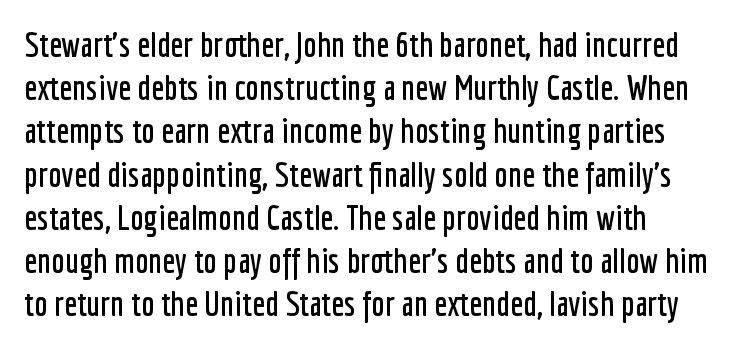
The image shows 34 px condensed sans-serif type, upright; set left-aligned, normal line spacing (1.27x), normal letter spacing, not underlined; low stroke contrast and a medium x-height.
